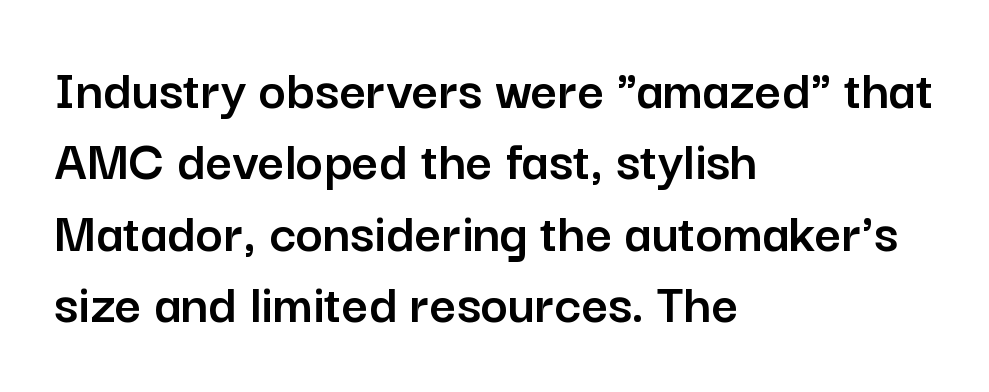
The image shows 58 px sans-serif type, upright; set left-aligned, line spacing 1.23x, normal letter spacing, not underlined; low stroke contrast and a medium x-height.
